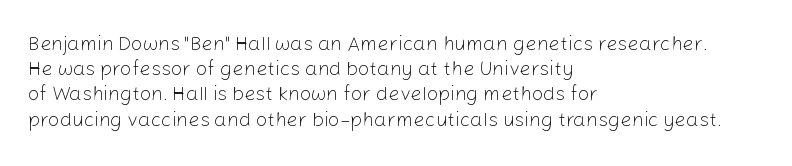
How would I describe the line gaps? Plain and ordinary. Stem width sits at or under what a default text font uses. Posture: straight, roman, zero tilt. Underlining? Definitely not there. How are the letters spaced? Ordinarily, with no added tracking. Alignment: flush left.
